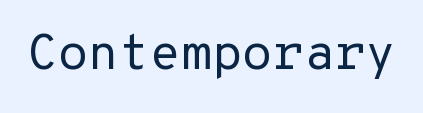
{"serif": "no", "italic": "no", "bold": "no", "weight": "regular", "width": "normal", "stroke_contrast": "low", "x_height": "medium", "monospaced": "yes", "underline": "no", "letter_spacing": "normal", "letter_spacing_em": 0.0, "glyph_px": 50}
